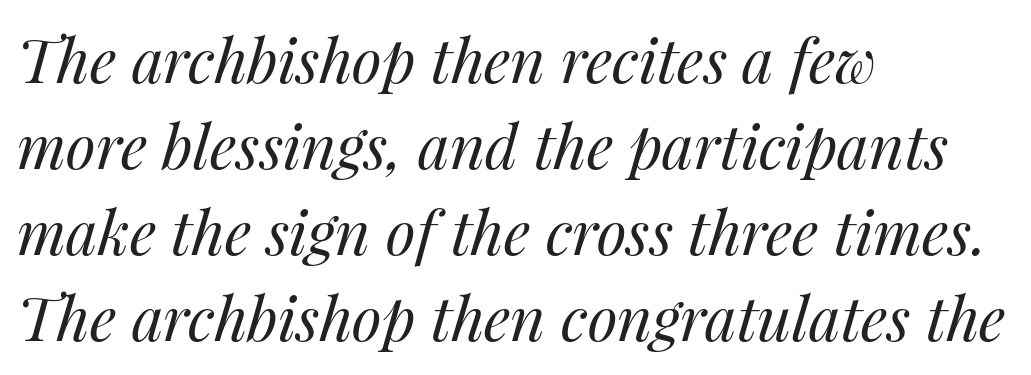
{"italic": "yes", "lean": "right", "slant_degrees": 14, "bold": "no", "weight": "regular", "width": "normal", "stroke_contrast": "medium", "x_height": "medium", "monospaced": "no", "underline": "no", "align": "left", "line_spacing": "normal", "line_spacing_ratio": 1.41, "letter_spacing": "normal", "letter_spacing_em": 0.0, "glyph_px": 61}
